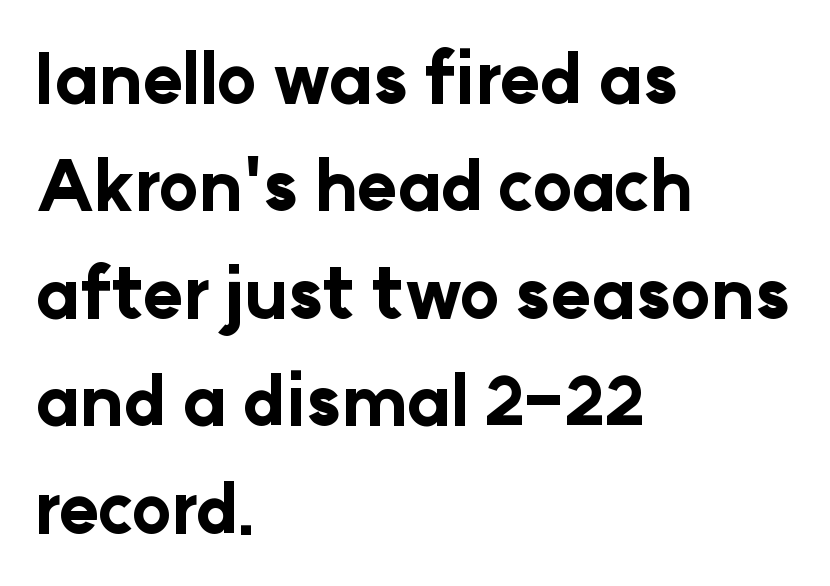
Q: Is the text bold? A: Yes.
Q: Is the text italic (slanted)? A: No, it is upright.
Q: Is the typeface a serif or a sans-serif typeface? A: Sans-serif.
Q: Is the text underlined? A: No.
Q: How is the paragraph aligned? A: Left-aligned.
Q: Is the spacing between letters normal or unusually wide? A: Normal.
Q: Is the spacing between lines tight, normal or loose? A: Normal.
Q: Width (condensed, normal, or wide)? A: Normal.
Q: Stroke contrast? A: Low.
Q: x-height? A: Medium.
Q: Monospaced? A: No.
